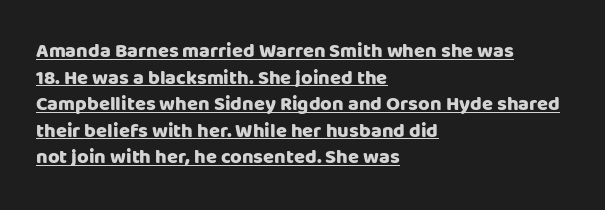
{"italic": "no", "bold": "yes", "underline": "yes", "align": "left", "line_spacing": "normal", "line_spacing_ratio": 1.33, "letter_spacing": "normal", "letter_spacing_em": 0.0, "glyph_px": 20}
